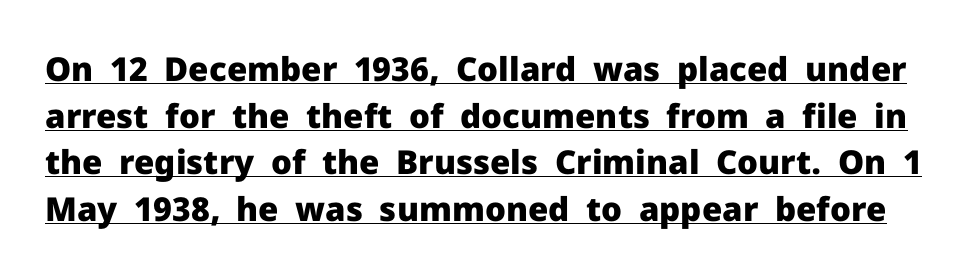
The image shows 33 px heavy sans-serif type, upright; set normal line spacing (1.41x), normal letter spacing, underlined; low stroke contrast and a medium x-height.
